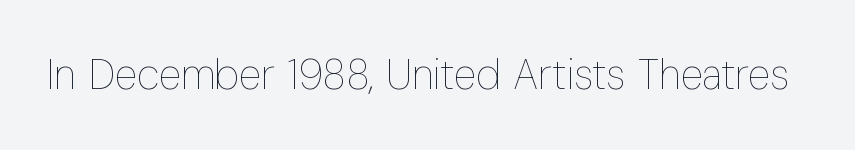
{"italic": "no", "bold": "no", "weight": "thin", "width": "condensed", "stroke_contrast": "low", "x_height": "medium", "monospaced": "no", "underline": "no", "letter_spacing": "normal", "letter_spacing_em": 0.0, "glyph_px": 42}
